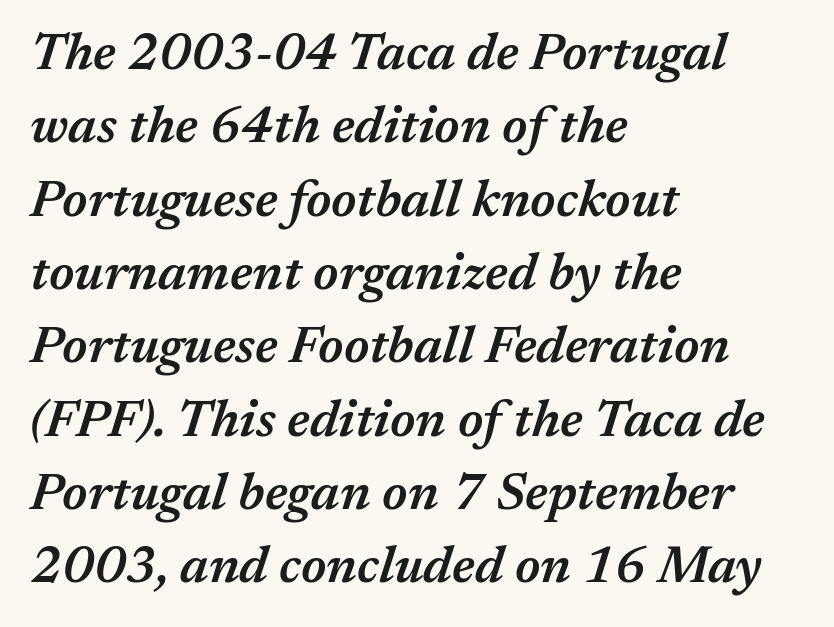
Q: Is the text bold? A: Semi-bold.
Q: Is the text italic (slanted)? A: Yes, it leans right by about 17 degrees.
Q: Is the text underlined? A: No.
Q: How is the paragraph aligned? A: Left-aligned.
Q: Is the spacing between letters normal or unusually wide? A: Normal.
Q: Is the spacing between lines tight, normal or loose? A: Normal.
Q: Width (condensed, normal, or wide)? A: Normal.
Q: Stroke contrast? A: Medium.
Q: x-height? A: Medium.
Q: Monospaced? A: No.
